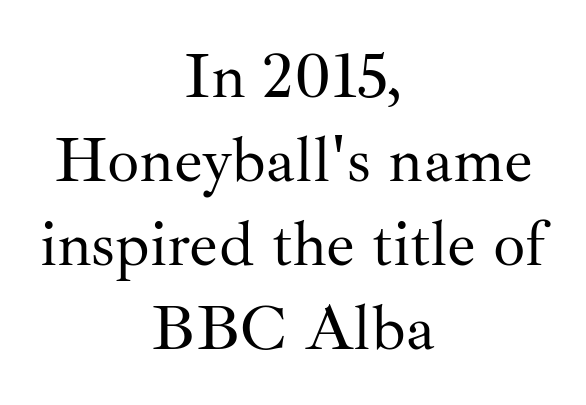
The image shows 64 px regular-weight serif type, upright; set centered, normal line spacing (1.31x), normal letter spacing, not underlined; medium stroke contrast and a small x-height.
